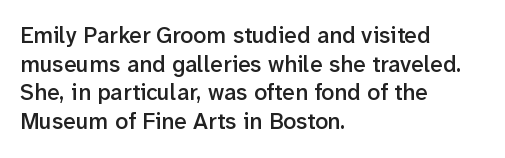
The image shows 23 px text type, upright; set left-aligned, normal line spacing (1.25x), normal letter spacing, not underlined.
